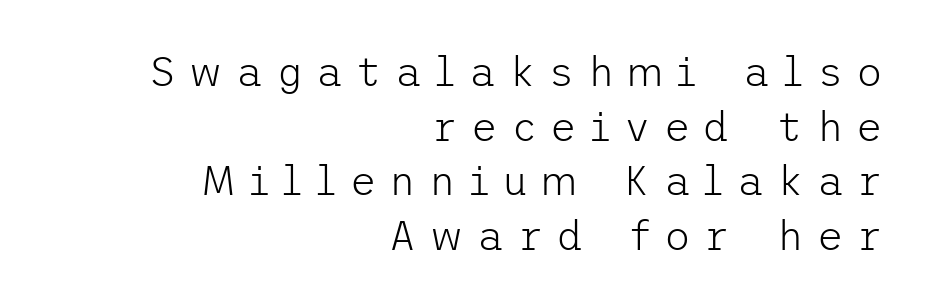
The ragged edge is on the left, which tells us the setting is flush right. Loose tracking; the words dissolve into strings of separated letters. Is the stroke heavy? The answer is a plain regular-or-lighter. Unlike italic type, these characters show no tilt at all.
